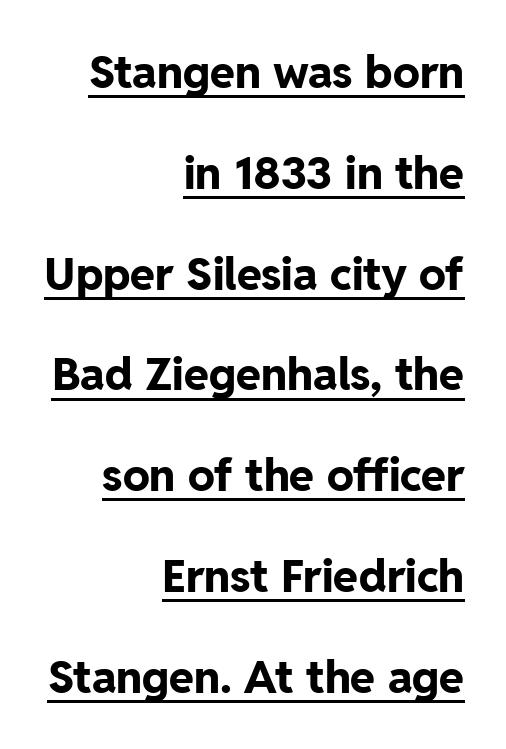
The image shows 45 px bold sans-serif type, upright; set right-aligned, loose line spacing (2.24x), normal letter spacing, underlined; low stroke contrast and a medium x-height.
